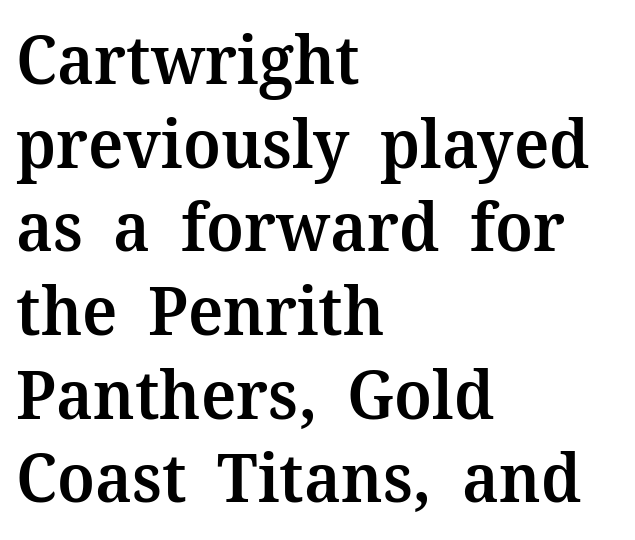
The image shows 68 px semibold serif type, upright; set left-aligned, line spacing 1.23x, normal letter spacing, not underlined; medium stroke contrast and a medium x-height.
